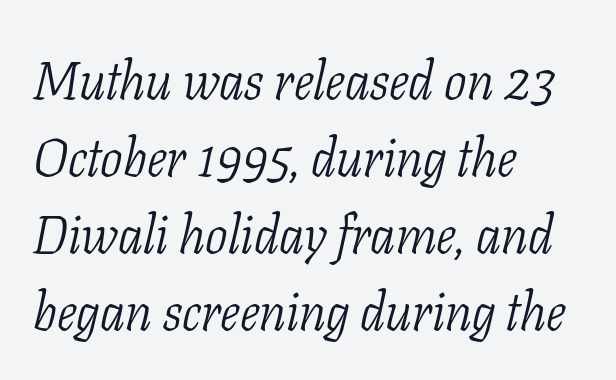
The lettering tilts uniformly, giving the passage an italic look. Type without underlining. The passage shown is typed in a proportional face where columns would drift. The designer went with a serif here, giving each stem small feet. What stands out about the letter spacing? Nothing — it is the standard amount.
